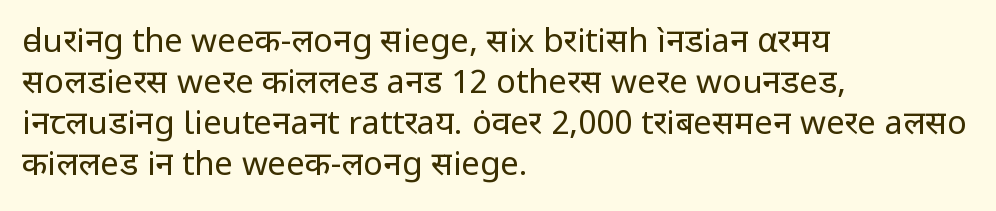
The image shows 33 px regular-weight sans-serif type, upright; set left-aligned, line spacing 1.24x, normal letter spacing, not underlined; low stroke contrast and a medium x-height.
